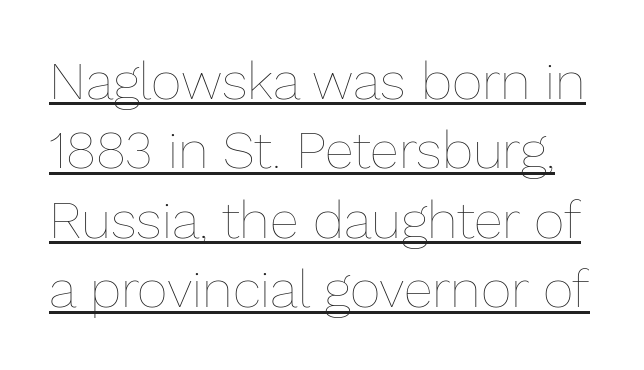
The image shows 53 px thin type, upright; set normal line spacing (1.31x), normal letter spacing, underlined; low stroke contrast and a medium x-height.
